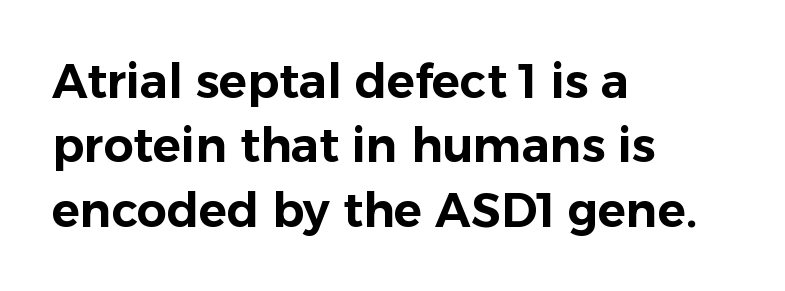
{"serif": "no", "italic": "no", "width": "normal", "stroke_contrast": "low", "x_height": "medium", "monospaced": "no", "underline": "no", "align": "left", "line_spacing": "normal", "line_spacing_ratio": 1.37, "letter_spacing": "normal", "letter_spacing_em": 0.0, "glyph_px": 47}
